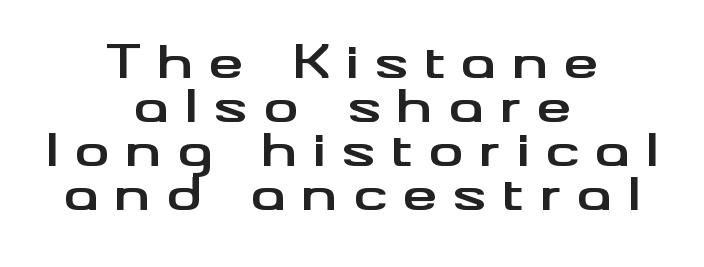
Q: Is the text bold? A: Yes.
Q: Is the text italic (slanted)? A: No, it is upright.
Q: Is the typeface a serif or a sans-serif typeface? A: Sans-serif.
Q: Is the text underlined? A: No.
Q: How is the paragraph aligned? A: Centered.
Q: Is the spacing between letters normal or unusually wide? A: Unusually wide.
Q: Is the spacing between lines tight, normal or loose? A: Tight.
Q: Width (condensed, normal, or wide)? A: Wide.
Q: Stroke contrast? A: Medium.
Q: x-height? A: Small.
Q: Monospaced? A: No.
